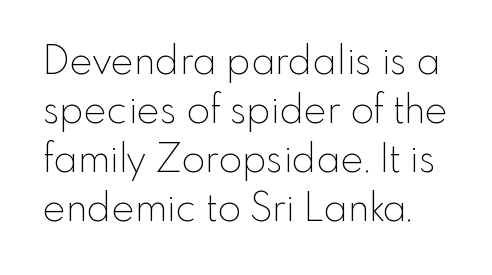
The image shows 39 px thin sans-serif type, upright; set normal line spacing (1.26x), normal letter spacing, not underlined; a small x-height.
